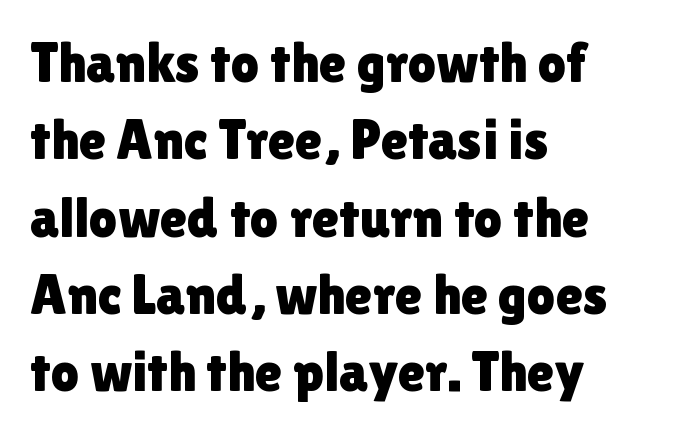
Q: Is the text italic (slanted)? A: No, it is upright.
Q: Is the typeface a serif or a sans-serif typeface? A: Sans-serif.
Q: Is the text underlined? A: No.
Q: How is the paragraph aligned? A: Left-aligned.
Q: Is the spacing between letters normal or unusually wide? A: Normal.
Q: Is the spacing between lines tight, normal or loose? A: Normal.
Q: Width (condensed, normal, or wide)? A: Normal.
Q: x-height? A: Medium.
Q: Monospaced? A: No.
